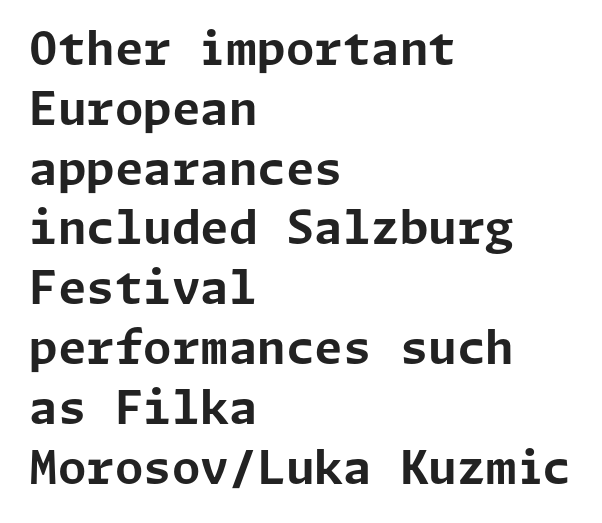
The image shows 46 px bold sans-serif type, upright; set left-aligned, normal line spacing (1.3x), normal letter spacing, not underlined; low stroke contrast and a medium x-height.
